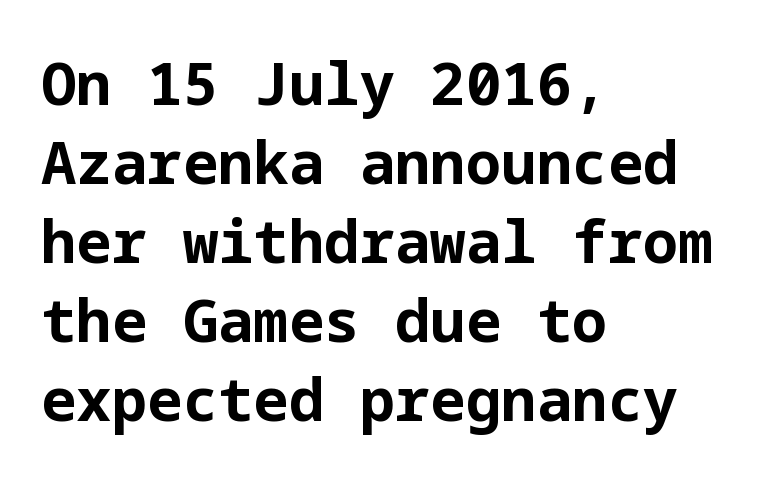
Q: Is the text bold? A: Yes.
Q: Is the text italic (slanted)? A: No, it is upright.
Q: Is the typeface a serif or a sans-serif typeface? A: Sans-serif.
Q: Is the text underlined? A: No.
Q: How is the paragraph aligned? A: Left-aligned.
Q: Is the spacing between letters normal or unusually wide? A: Normal.
Q: Is the spacing between lines tight, normal or loose? A: Normal.
Q: Width (condensed, normal, or wide)? A: Normal.
Q: Stroke contrast? A: Low.
Q: x-height? A: Medium.
